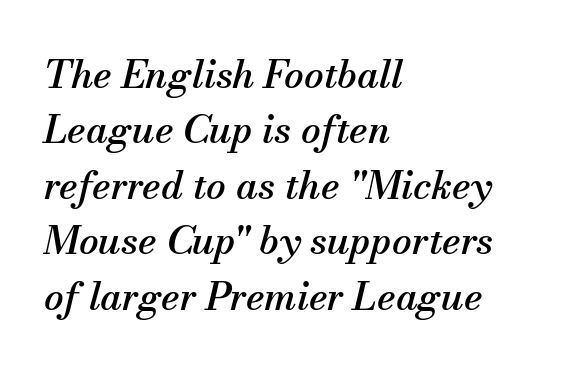
Q: Is the text italic (slanted)? A: Yes, it leans right by about 13 degrees.
Q: Is the typeface a serif or a sans-serif typeface? A: Serif.
Q: Is the text underlined? A: No.
Q: How is the paragraph aligned? A: Left-aligned.
Q: Is the spacing between letters normal or unusually wide? A: Normal.
Q: Is the spacing between lines tight, normal or loose? A: Normal.
Q: Width (condensed, normal, or wide)? A: Normal.
Q: Stroke contrast? A: Medium.
Q: x-height? A: Small.
Q: Monospaced? A: No.
